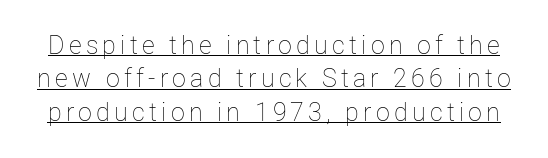
The image shows 25 px text type, upright; set normal line spacing (1.34x), underlined.
